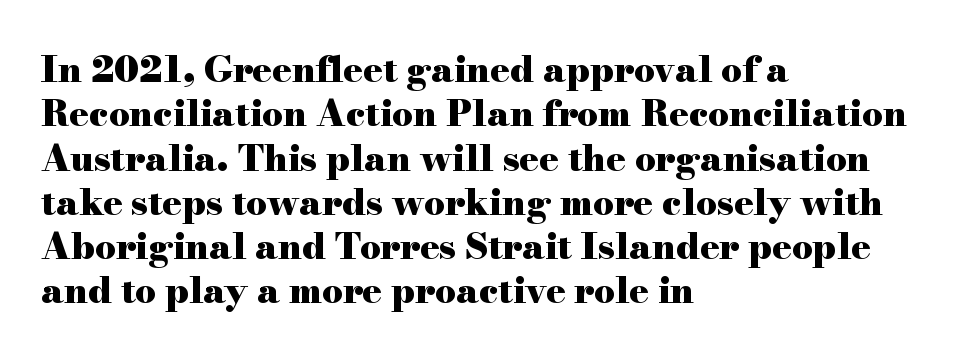
{"serif": "yes", "italic": "no", "bold": "yes", "weight": "heavy", "width": "wide", "stroke_contrast": "high", "x_height": "small", "monospaced": "no", "underline": "no", "align": "left", "line_spacing_ratio": 1.23, "letter_spacing": "normal", "letter_spacing_em": 0.0, "glyph_px": 36}
